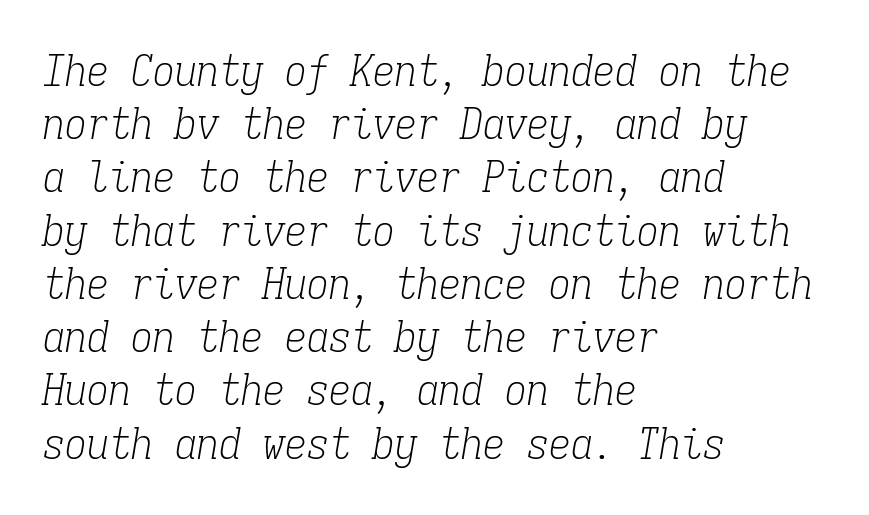
The designer went with a serif here, giving each stem small feet. Think of a typewriter: that constant character pitch is what you see here. The area under the type is left untouched. How are the letters spaced? Ordinarily, with no added tracking.
